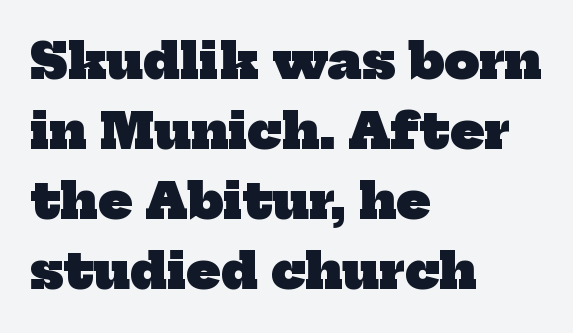
The image shows 49 px heavy serif type; set left-aligned, normal line spacing (1.43x), normal letter spacing, not underlined; low stroke contrast and a medium x-height.
